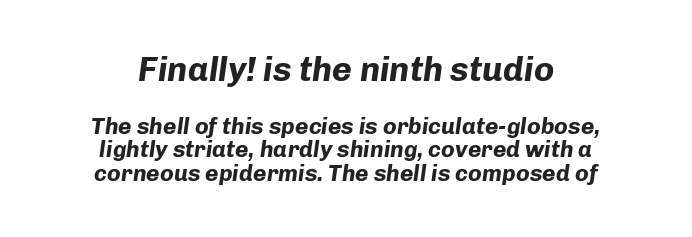
The image shows 34 px bold type, italic (leaning right); set centered, tight line spacing (1.04x), normal letter spacing, not underlined; the first (top) block is 1.48x larger; low stroke contrast and a medium x-height.
